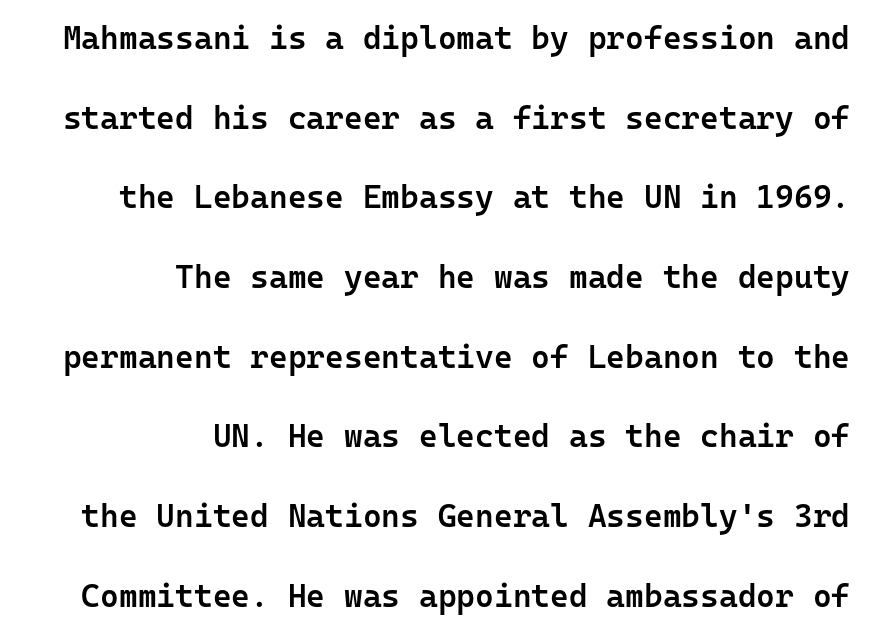
Quick note: interline space is abundant. The typeface chosen for these lines omits serifs. The glyphs have the mass of a demibold cut, below bold. The letters march in equal steps, a hallmark of fixed-pitch type. The rag falls on the left side of this text block.
